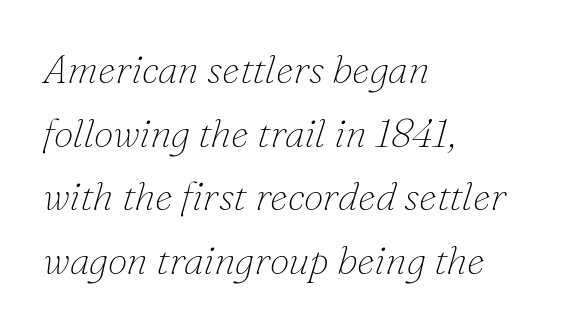
What's the leading like? Ordinary, nothing unusual. Designer's note — italics engaged. The text block is weighted toward the left margin, trailing off unevenly rightward. The characters are drawn with everyday or finer stroke widths. Character widths vary here, with narrow letters taking less room than wide ones.
